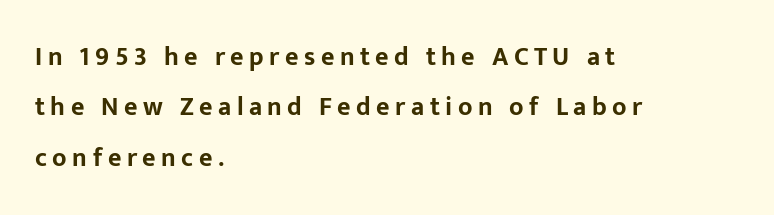
Posture: straight, roman, zero tilt. Plain, unruled lines of type. The gaps between neighbouring characters are conspicuously large. The paragraph shown leans on its left margin. The leading is generous, giving the passage an open texture.
